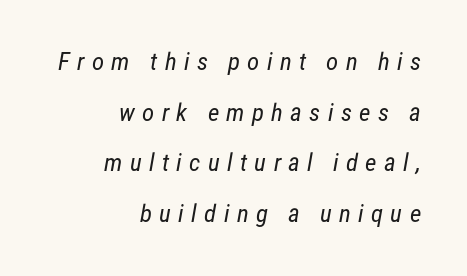
{"bold": "no", "underline": "no", "align": "right", "line_spacing": "loose", "line_spacing_ratio": 2.03, "letter_spacing": "wide", "letter_spacing_em": 0.29, "glyph_px": 25}
